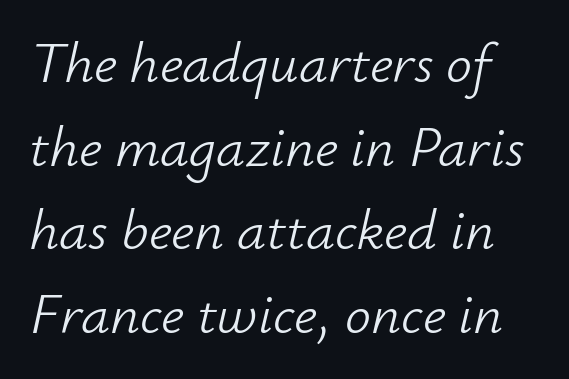
{"italic": "yes", "lean": "right", "slant_degrees": 12, "bold": "no", "weight": "light", "width": "normal", "stroke_contrast": "low", "x_height": "small", "monospaced": "no", "underline": "no", "line_spacing": "normal", "line_spacing_ratio": 1.44, "letter_spacing": "normal", "letter_spacing_em": 0.0, "glyph_px": 58}
